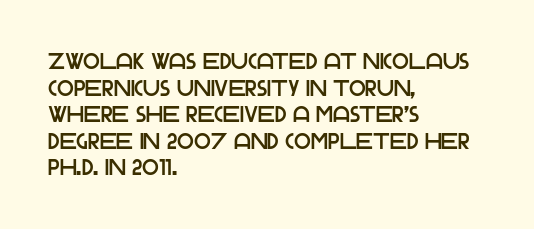
{"italic": "no", "underline": "no", "align": "left", "line_spacing_ratio": 1.21, "letter_spacing": "normal", "letter_spacing_em": 0.0, "glyph_px": 22}
